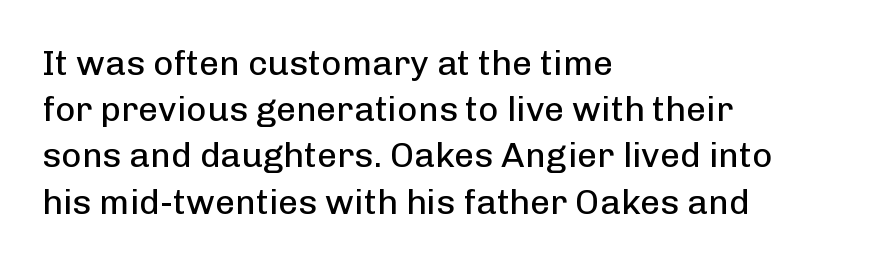
The image shows 35 px regular-weight sans-serif type, upright; set left-aligned, normal line spacing (1.32x), normal letter spacing, not underlined; low stroke contrast and a medium x-height.
